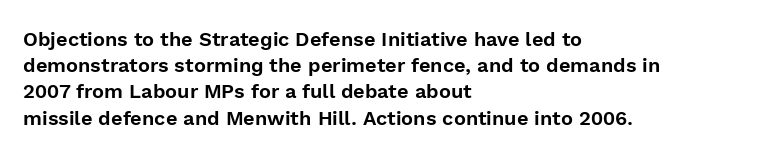
Q: Is the text italic (slanted)? A: No, it is upright.
Q: Is the text underlined? A: No.
Q: How is the paragraph aligned? A: Left-aligned.
Q: Is the spacing between letters normal or unusually wide? A: Normal.
Q: Is the spacing between lines tight, normal or loose? A: Normal.
